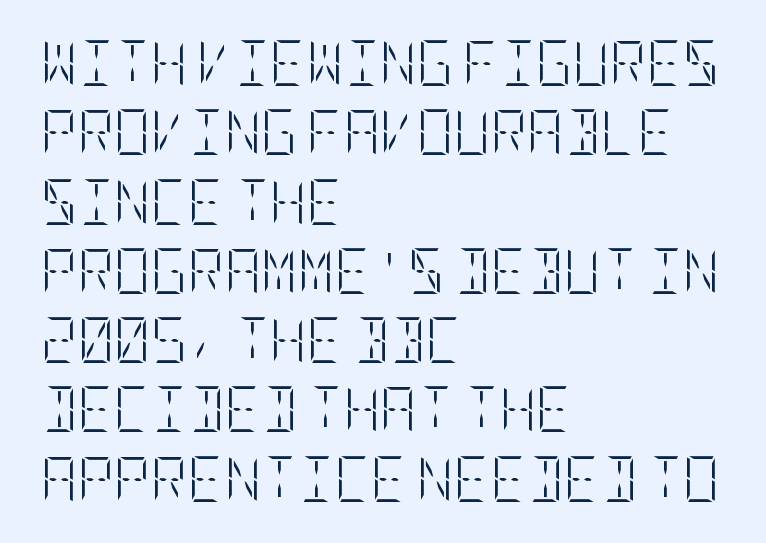
The image shows 45 px light, condensed type, upright; set left-aligned, normal line spacing (1.54x), normal letter spacing, not underlined; low stroke contrast and a large x-height.
